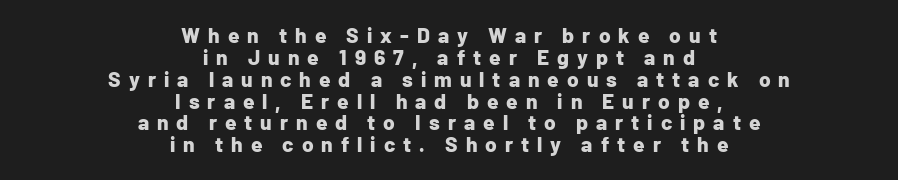
{"italic": "no", "bold": "yes", "underline": "no", "align": "center", "line_spacing": "tight", "line_spacing_ratio": 1.04, "letter_spacing": "wide", "letter_spacing_em": 0.38, "glyph_px": 21}
